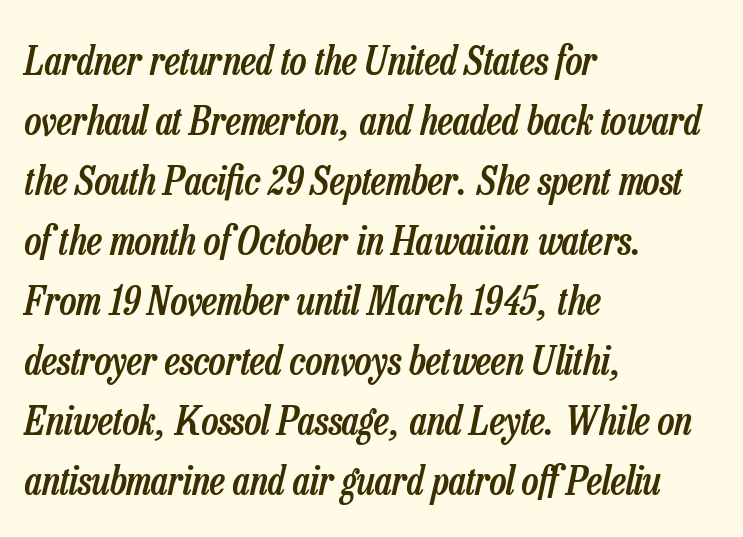
{"italic": "yes", "lean": "right", "slant_degrees": 13, "bold": "semi", "weight": "semibold", "width": "condensed", "stroke_contrast": "low", "x_height": "medium", "monospaced": "no", "underline": "no", "align": "left", "line_spacing": "normal", "line_spacing_ratio": 1.5, "letter_spacing": "normal", "letter_spacing_em": 0.0, "glyph_px": 40}
